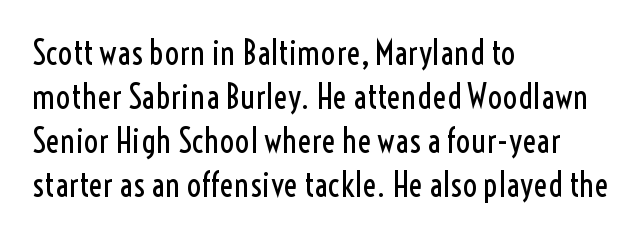
{"serif": "no", "italic": "no", "bold": "no", "weight": "regular", "width": "condensed", "x_height": "medium", "monospaced": "no", "underline": "no", "align": "left", "line_spacing": "normal", "line_spacing_ratio": 1.33, "letter_spacing": "normal", "letter_spacing_em": 0.0, "glyph_px": 33}
